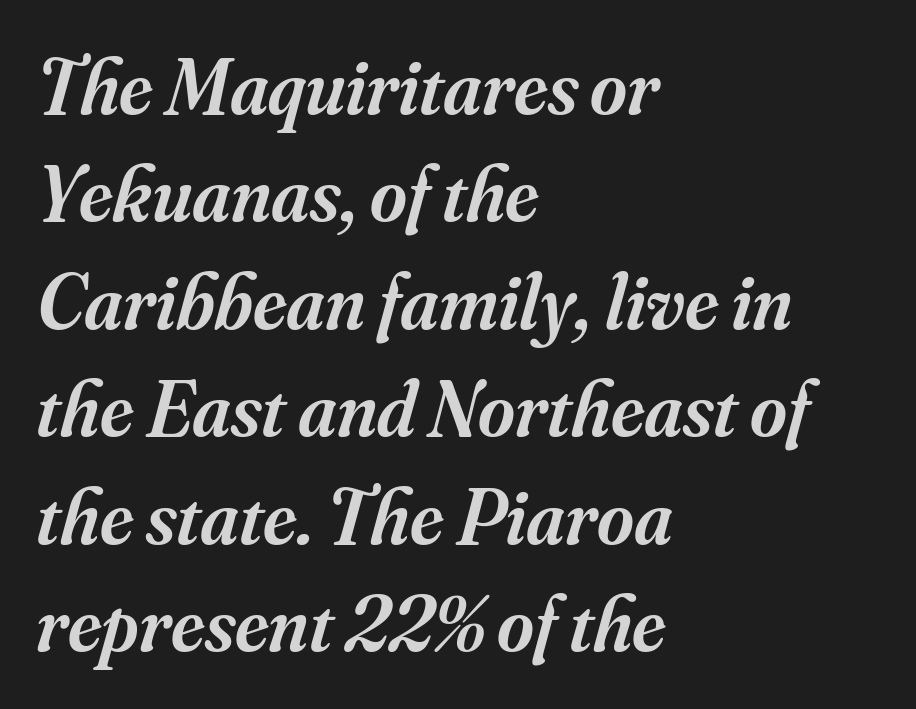
{"serif": "yes", "italic": "yes", "lean": "right", "slant_degrees": 16, "bold": "semi", "weight": "semibold", "width": "normal", "stroke_contrast": "medium", "x_height": "small", "monospaced": "no", "underline": "no", "align": "left", "line_spacing": "normal", "line_spacing_ratio": 1.36, "letter_spacing": "normal", "letter_spacing_em": 0.0, "glyph_px": 79}
